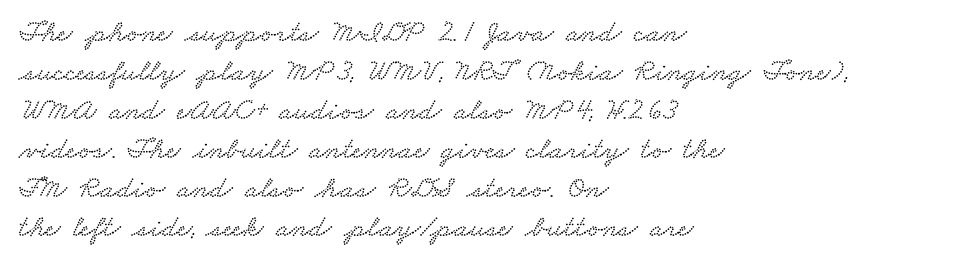
The image shows 31 px wide serif type; set left-aligned, normal line spacing (1.26x), normal letter spacing, not underlined; low stroke contrast and a small x-height.
